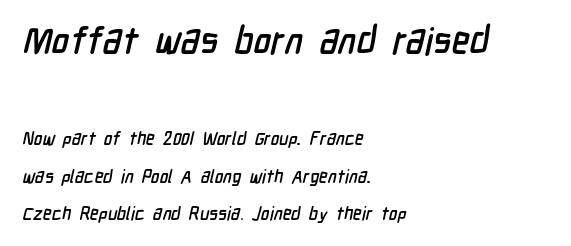
{"serif": "no", "width": "condensed", "stroke_contrast": "low", "x_height": "medium", "monospaced": "no", "underline": "no", "align": "left", "line_spacing": "loose", "line_spacing_ratio": 2.09, "letter_spacing": "normal", "letter_spacing_em": 0.0, "larger_block": "first", "size_ratio": 2.06, "glyph_px": 37}
